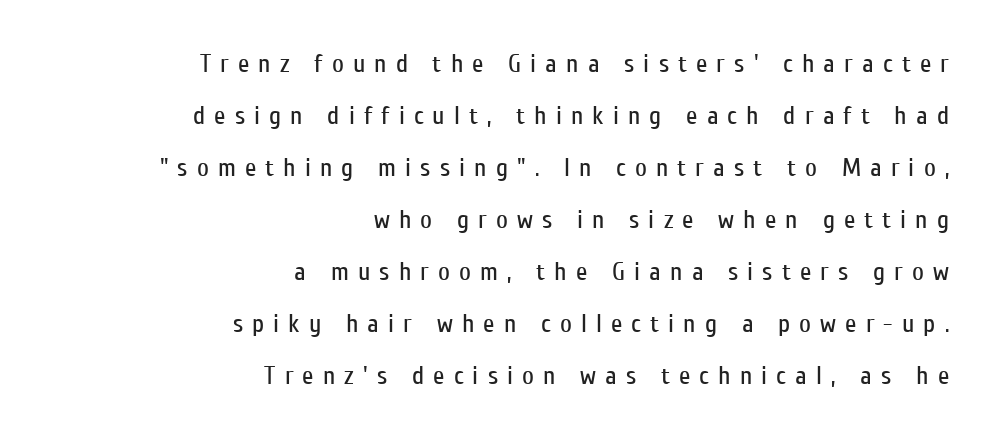
What stands out about the letter spacing? Its width — letters are far apart. The space between consecutive lines is lavish. When letters stand straight like this, we call the style roman or upright. Has an underline been added? It has not.
